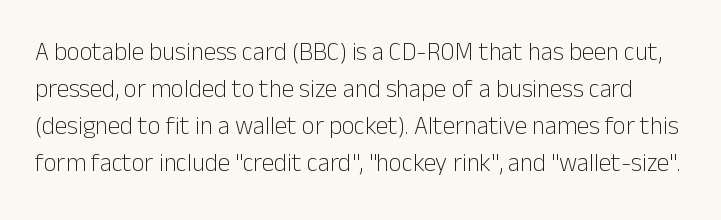
{"italic": "no", "bold": "no", "underline": "no", "line_spacing": "normal", "line_spacing_ratio": 1.48, "letter_spacing": "normal", "letter_spacing_em": 0.0, "glyph_px": 25}
